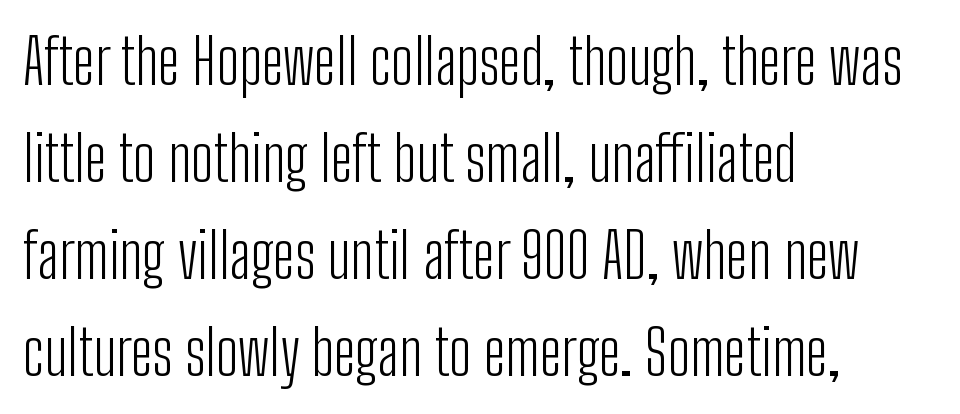
The image shows 63 px light, condensed sans-serif type, upright; set left-aligned, normal line spacing (1.54x), normal letter spacing, not underlined; low stroke contrast and a medium x-height.
